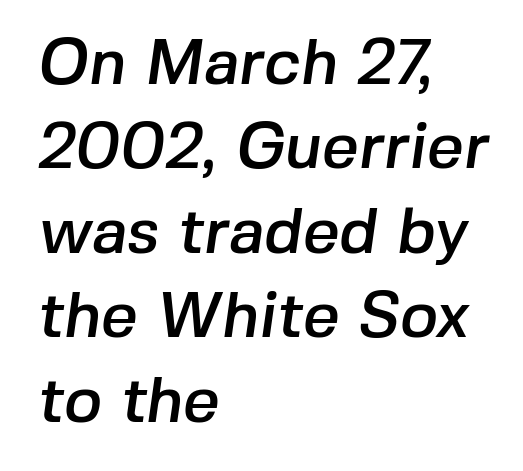
Q: Is the typeface a serif or a sans-serif typeface? A: Sans-serif.
Q: Is the text underlined? A: No.
Q: How is the paragraph aligned? A: Left-aligned.
Q: Is the spacing between letters normal or unusually wide? A: Normal.
Q: Is the spacing between lines tight, normal or loose? A: Normal.
Q: Width (condensed, normal, or wide)? A: Normal.
Q: Stroke contrast? A: Low.
Q: x-height? A: Medium.
Q: Monospaced? A: No.
